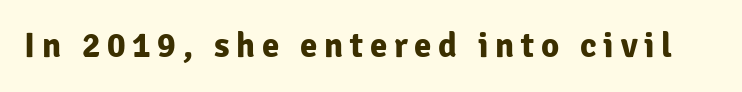
Unlike a traditional serif, this face leaves its strokes unadorned. This sample uses an upright cut, with every glyph sitting square on the baseline. A bare baseline throughout the passage. Do the characters align in a grid? No, the font is proportional. Bold? Absolutely — the strokes are thick and heavy.
